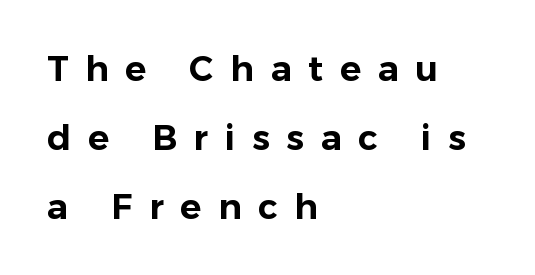
The image shows 35 px sans-serif type, upright; set left-aligned, loose line spacing (1.97x), unusually wide letter spacing (+0.48 em), not underlined; low stroke contrast and a medium x-height.
